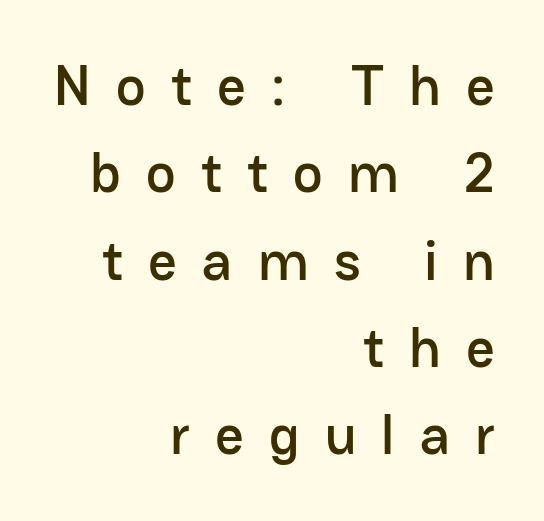
Q: Is the text italic (slanted)? A: No, it is upright.
Q: Is the typeface a serif or a sans-serif typeface? A: Sans-serif.
Q: Is the text underlined? A: No.
Q: How is the paragraph aligned? A: Right-aligned.
Q: Is the spacing between letters normal or unusually wide? A: Unusually wide.
Q: Is the spacing between lines tight, normal or loose? A: Normal.
Q: Width (condensed, normal, or wide)? A: Normal.
Q: Stroke contrast? A: Low.
Q: x-height? A: Medium.
Q: Monospaced? A: No.
